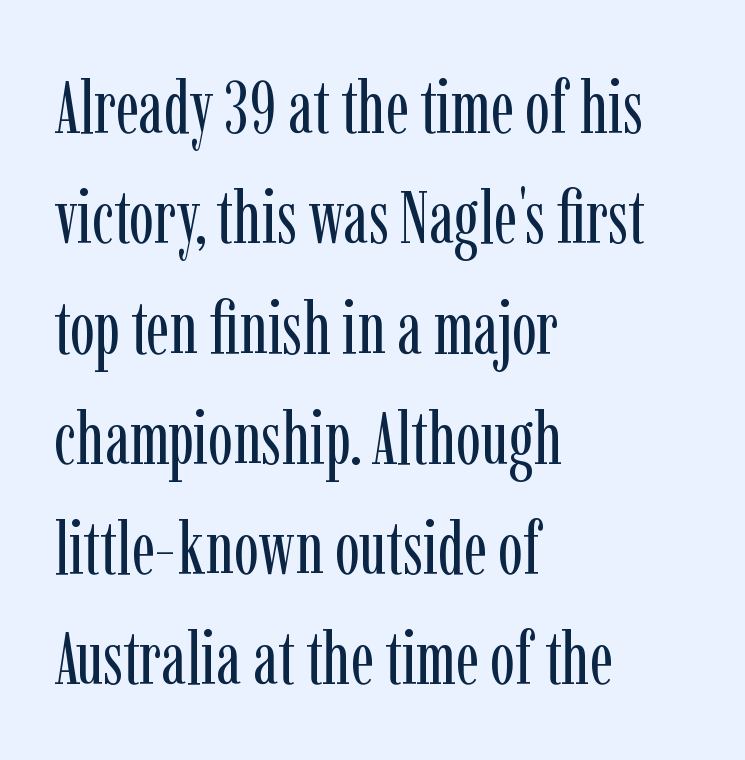
Has an underline been added? It has not. A normal amount of white space separates one row of letters from the next. The letters carry serifs — small finishing strokes at the ends of their stems. A student would call this left alignment; a typographer would say flush left, rag right. Posture: upright roman.
